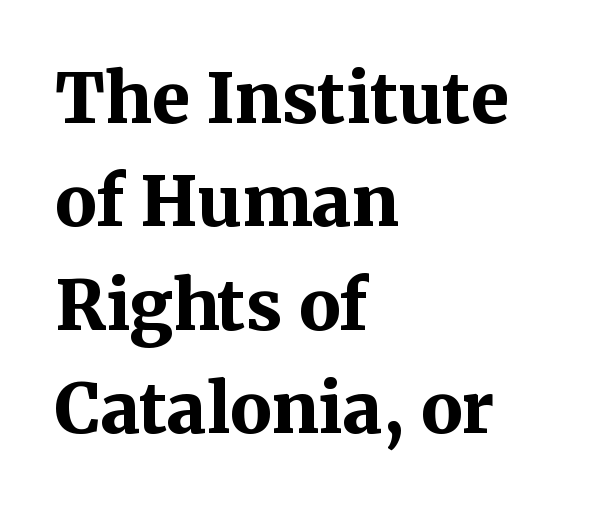
{"serif": "yes", "italic": "no", "bold": "yes", "weight": "bold", "width": "normal", "stroke_contrast": "medium", "x_height": "medium", "monospaced": "no", "underline": "no", "align": "left", "line_spacing": "normal", "line_spacing_ratio": 1.5, "letter_spacing": "normal", "letter_spacing_em": 0.0, "glyph_px": 69}
